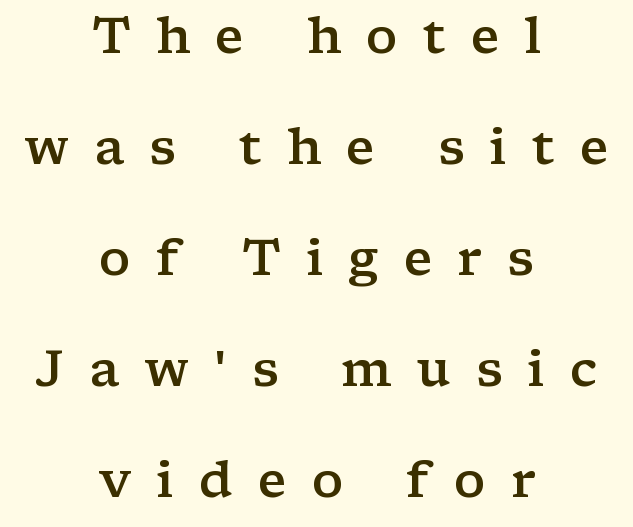
{"serif": "yes", "italic": "no", "bold": "semi", "weight": "semibold", "width": "wide", "stroke_contrast": "low", "x_height": "medium", "monospaced": "no", "underline": "no", "align": "center", "line_spacing": "loose", "line_spacing_ratio": 2.22, "letter_spacing": "wide", "letter_spacing_em": 0.5, "glyph_px": 50}
